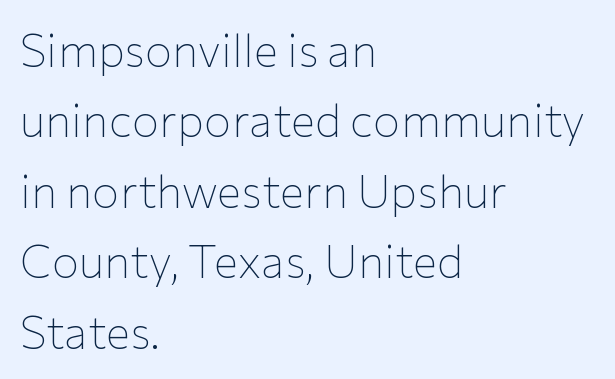
Q: Is the text bold? A: No.
Q: Is the text italic (slanted)? A: No, it is upright.
Q: Is the typeface a serif or a sans-serif typeface? A: Sans-serif.
Q: Is the text underlined? A: No.
Q: How is the paragraph aligned? A: Left-aligned.
Q: Is the spacing between letters normal or unusually wide? A: Normal.
Q: Is the spacing between lines tight, normal or loose? A: Normal.
Q: Width (condensed, normal, or wide)? A: Normal.
Q: Stroke contrast? A: Low.
Q: x-height? A: Medium.
Q: Monospaced? A: No.
